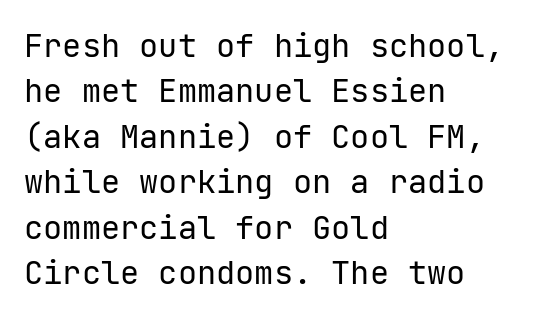
The image shows 32 px regular-weight sans-serif type, upright; set left-aligned, normal line spacing (1.42x), normal letter spacing, not underlined; low stroke contrast and a medium x-height.
